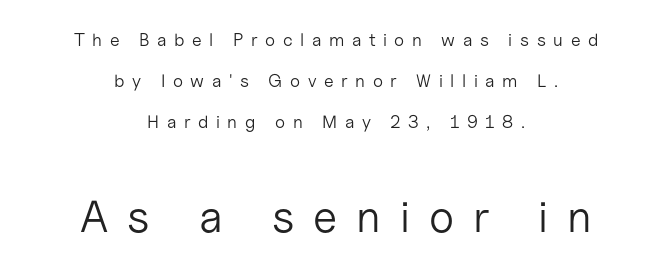
Q: Is the text bold? A: No.
Q: Is the text italic (slanted)? A: No, it is upright.
Q: Is the typeface a serif or a sans-serif typeface? A: Sans-serif.
Q: Is the text underlined? A: No.
Q: How is the paragraph aligned? A: Centered.
Q: Is the spacing between letters normal or unusually wide? A: Unusually wide.
Q: Is the spacing between lines tight, normal or loose? A: Loose.
Q: Which block of text is set in a larger size, the first (top) or the second (bottom)? A: The second (bottom) one.
Q: Width (condensed, normal, or wide)? A: Normal.
Q: Stroke contrast? A: Low.
Q: x-height? A: Medium.
Q: Monospaced? A: No.
